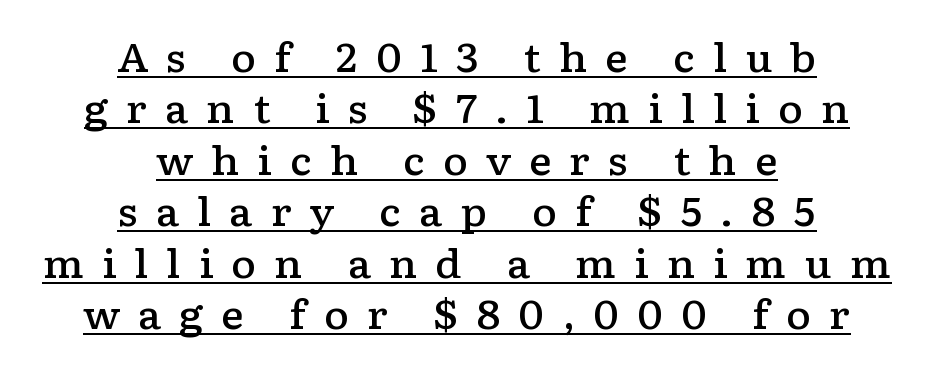
Regarding leading, the lines here are spaced in the standard way. A fair bit of extra ink — the face is semibold, not bold. Like a heading marked for emphasis, these lines bear an underscore. A roman cut, with each character standing at attention. Compared with typical body copy, the letter spacing here is much looser. The text block is weighted toward neither margin, spreading evenly from the middle.
